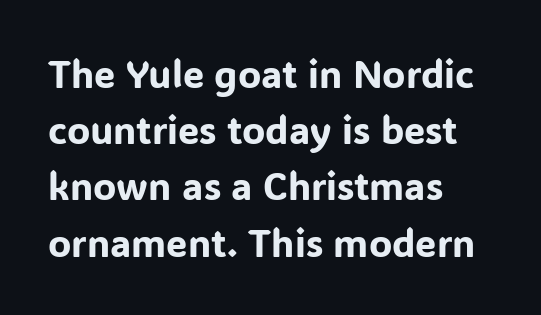
Q: Is the text italic (slanted)? A: No, it is upright.
Q: Is the typeface a serif or a sans-serif typeface? A: Sans-serif.
Q: Is the text underlined? A: No.
Q: How is the paragraph aligned? A: Left-aligned.
Q: Is the spacing between letters normal or unusually wide? A: Normal.
Q: Is the spacing between lines tight, normal or loose? A: Normal.
Q: Width (condensed, normal, or wide)? A: Normal.
Q: Stroke contrast? A: Low.
Q: x-height? A: Medium.
Q: Monospaced? A: No.
